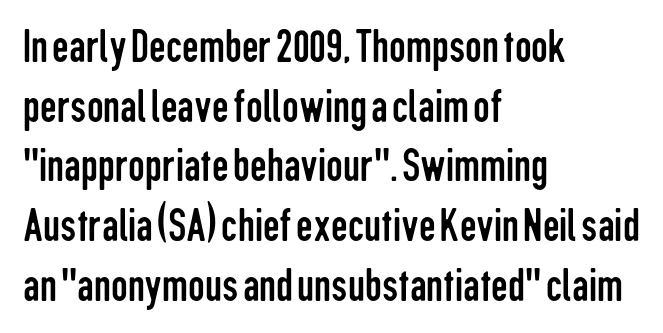
Letterform terminals end flat and unadorned throughout the passage. This sample has the flowing, uneven cadence of proportional lettering. Type without underlining. The gaps between neighbouring characters are ordinary and unremarkable. Unbolded letterforms with no extra heft.
